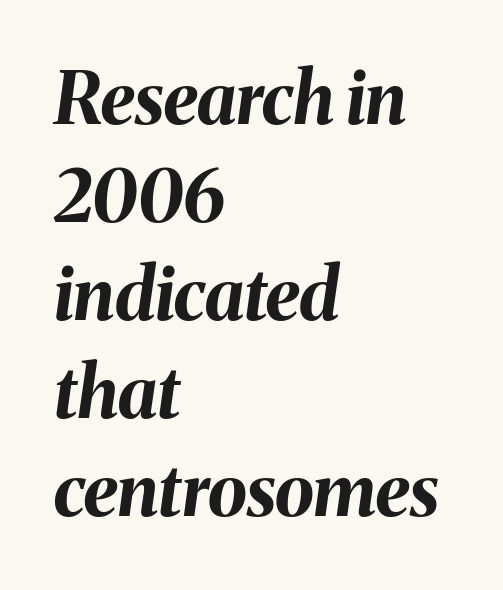
{"italic": "yes", "lean": "right", "slant_degrees": 8, "bold": "yes", "weight": "bold", "width": "normal", "stroke_contrast": "medium", "x_height": "medium", "monospaced": "no", "underline": "no", "align": "left", "line_spacing": "normal", "line_spacing_ratio": 1.38, "letter_spacing": "normal", "letter_spacing_em": 0.0, "glyph_px": 71}
